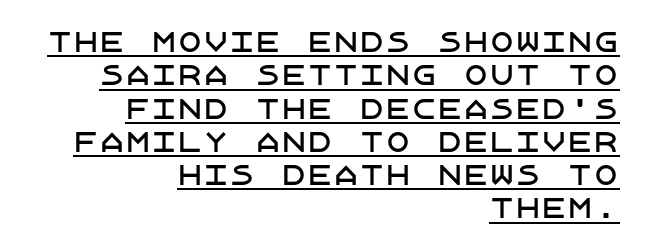
The image shows 26 px text type, upright; set right-aligned, normal line spacing (1.28x), normal letter spacing, underlined.
